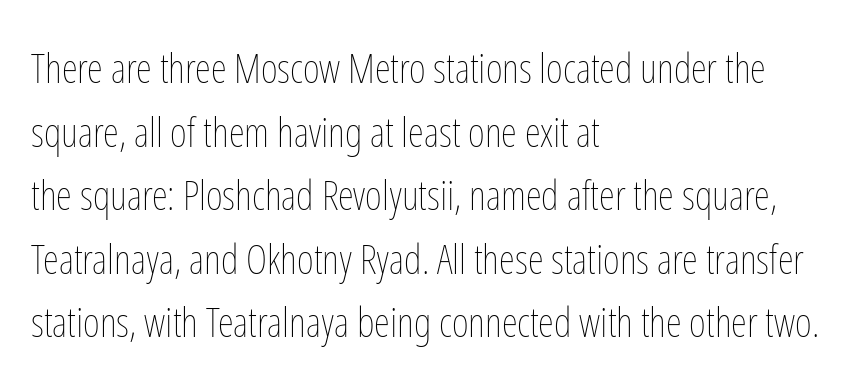
Interline gaps are of average width in this sample. Anything drawn beneath the words? Only blank space. The face used here is rendered with its standard letterfit. The face looks like a standard text weight, possibly lighter. Varying glyph widths throughout — classic text-font behaviour.
